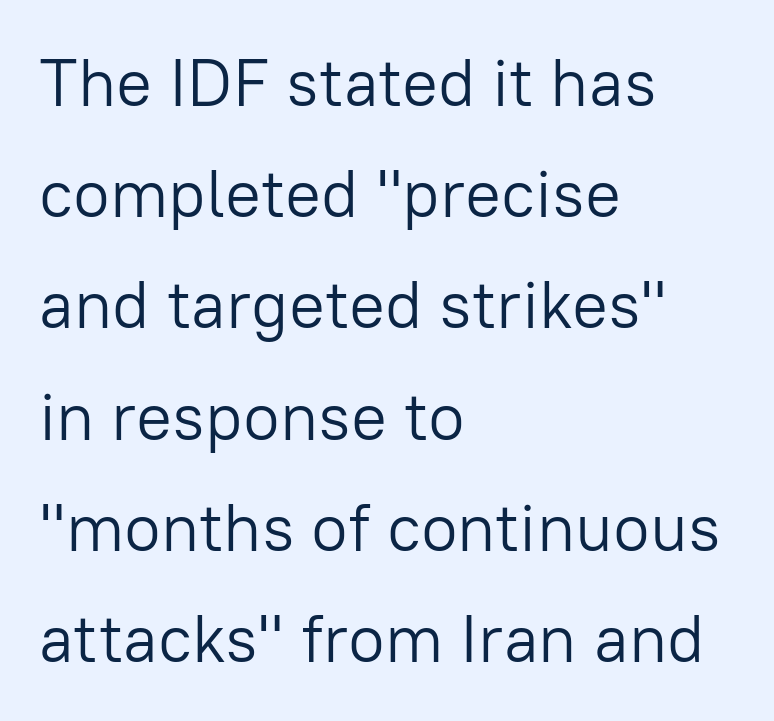
The image shows 67 px light sans-serif type, upright; set left-aligned, normal line spacing (1.66x), normal letter spacing, not underlined; low stroke contrast and a medium x-height.
